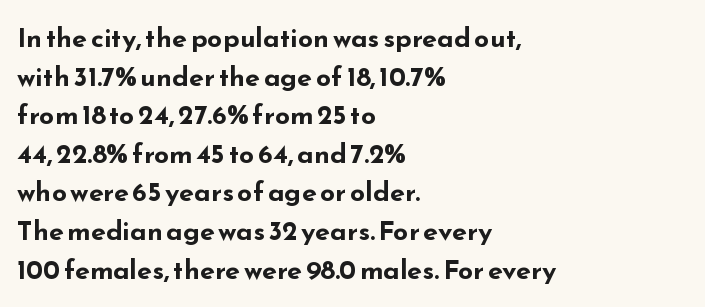
The glyphs are unaccompanied by any horizontal stroke below them. Alignment: flush left. Its strokes are broad and dark, the hallmark of bold type. Designer's note — italics off, roman on.
